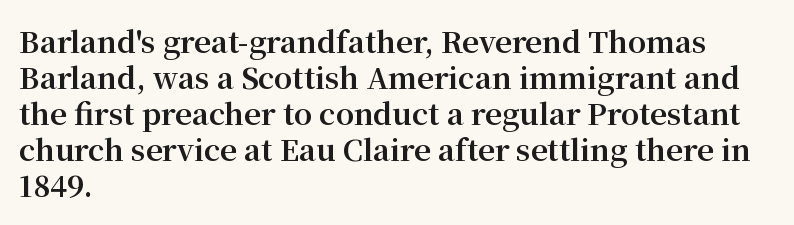
Q: Is the text bold? A: Yes.
Q: Is the text italic (slanted)? A: No, it is upright.
Q: Is the typeface a serif or a sans-serif typeface? A: Serif.
Q: Is the text underlined? A: No.
Q: How is the paragraph aligned? A: Left-aligned.
Q: Is the spacing between letters normal or unusually wide? A: Normal.
Q: Width (condensed, normal, or wide)? A: Normal.
Q: Stroke contrast? A: Medium.
Q: x-height? A: Medium.
Q: Monospaced? A: No.
